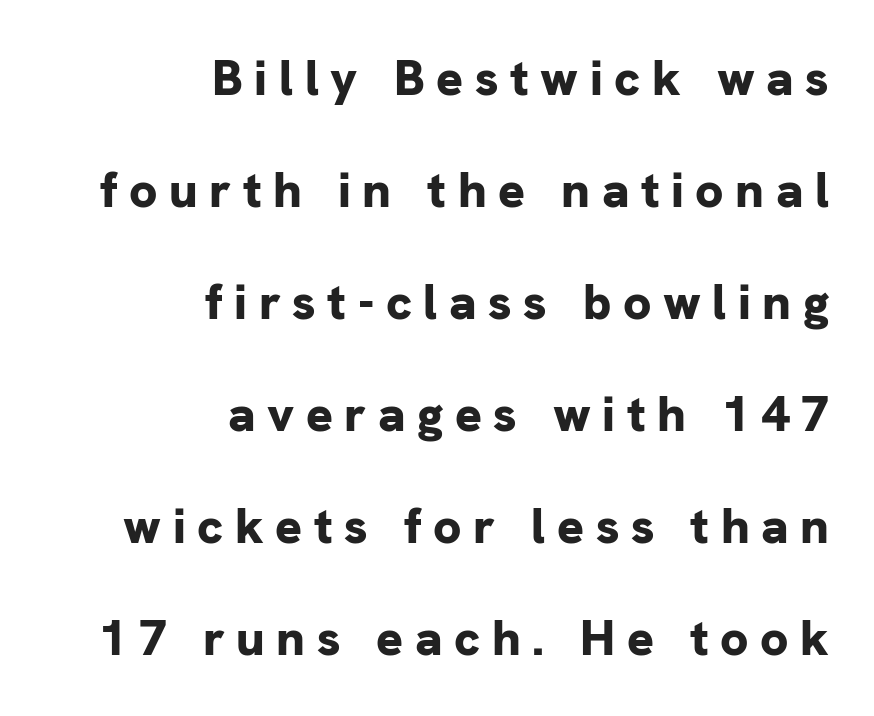
{"serif": "no", "italic": "no", "bold": "yes", "weight": "bold", "width": "normal", "stroke_contrast": "low", "x_height": "medium", "monospaced": "no", "underline": "no", "align": "right", "line_spacing": "loose", "line_spacing_ratio": 2.24, "letter_spacing": "wide", "letter_spacing_em": 0.23, "glyph_px": 50}
